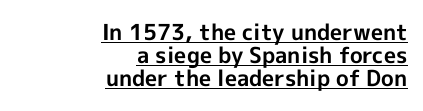
{"italic": "no", "bold": "yes", "underline": "yes", "align": "right", "line_spacing": "tight", "line_spacing_ratio": 1.05, "letter_spacing": "normal", "letter_spacing_em": 0.0, "glyph_px": 22}
